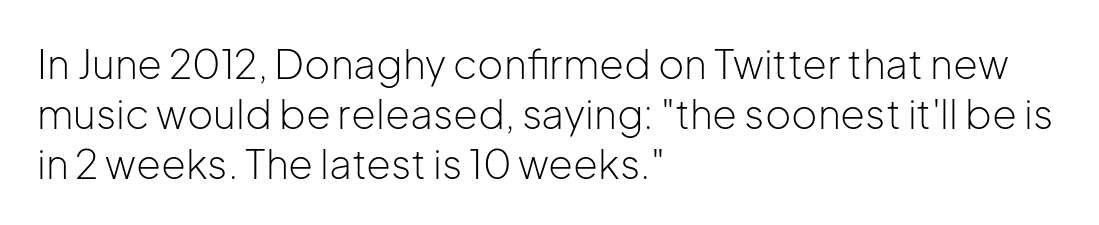
No letter is thick-stroked: the sample isn't bold. A clean baseline with only descenders dipping below it. A normal amount of white space separates one row of letters from the next. Leftover space on each line is placed entirely after the last word. There is no visible air inserted between adjacent glyphs. Ordinary non-slanted type is in use.
